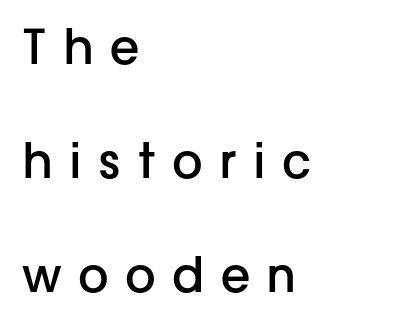
{"serif": "no", "italic": "no", "bold": "semi", "weight": "semibold", "width": "normal", "stroke_contrast": "low", "x_height": "medium", "monospaced": "no", "underline": "no", "align": "left", "line_spacing": "loose", "line_spacing_ratio": 2.37, "letter_spacing": "wide", "letter_spacing_em": 0.34, "glyph_px": 48}
